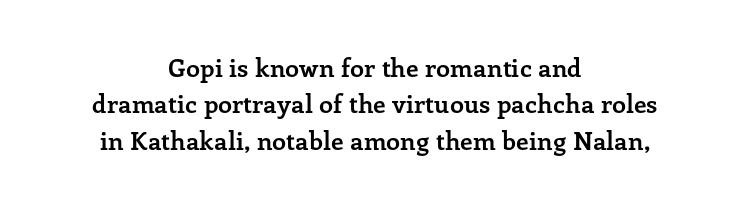
The image shows 25 px bold type, upright; set centered, normal line spacing (1.46x), normal letter spacing, not underlined.
